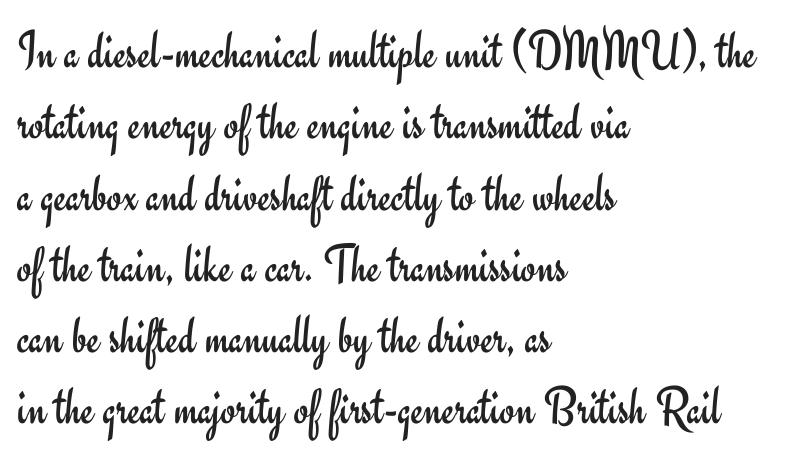
Q: Is the text bold? A: No.
Q: Is the text italic (slanted)? A: Yes.
Q: Is the typeface a serif or a sans-serif typeface? A: Sans-serif.
Q: Is the text underlined? A: No.
Q: How is the paragraph aligned? A: Left-aligned.
Q: Is the spacing between letters normal or unusually wide? A: Normal.
Q: Is the spacing between lines tight, normal or loose? A: Normal.
Q: Width (condensed, normal, or wide)? A: Normal.
Q: Stroke contrast? A: Low.
Q: x-height? A: Small.
Q: Monospaced? A: No.
